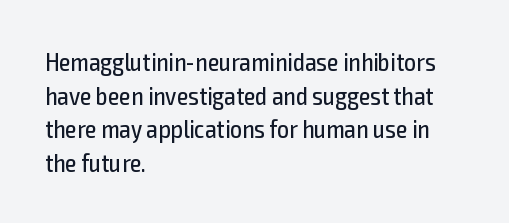
Interline gaps are of average width in this sample. In terms of posture, this sample is upright. Teacher's note: observe the even left margin — that is flush-left alignment. The cut favours lightness, reaching ordinary text weight at its darkest.
